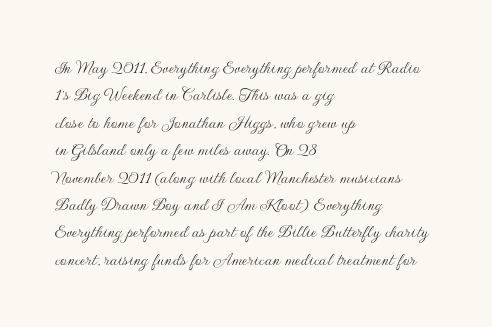
The image shows 20 px text type; set left-aligned, normal line spacing (1.37x), normal letter spacing, not underlined.
